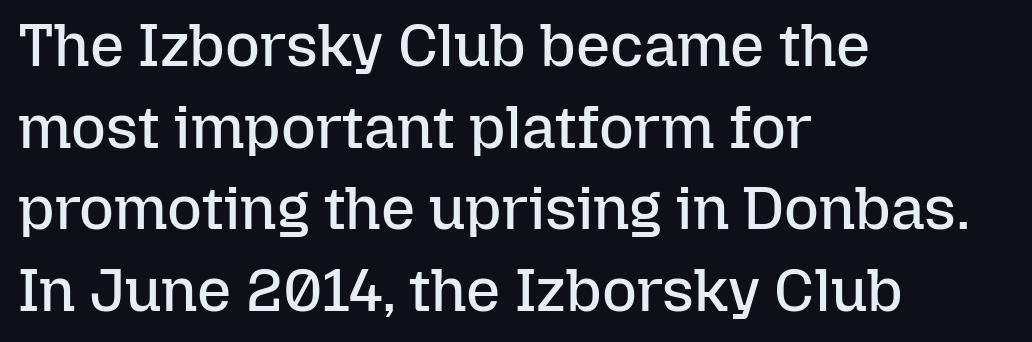
{"italic": "no", "bold": "no", "weight": "regular", "width": "normal", "stroke_contrast": "low", "x_height": "medium", "monospaced": "no", "underline": "no", "align": "left", "line_spacing": "normal", "line_spacing_ratio": 1.36, "letter_spacing": "normal", "letter_spacing_em": 0.0, "glyph_px": 60}
